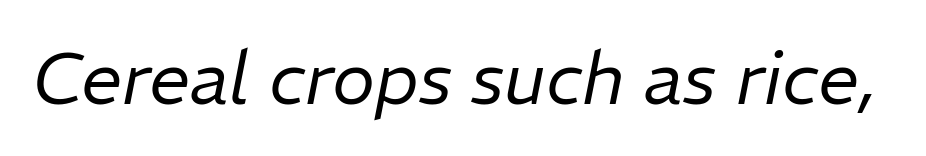
{"italic": "yes", "lean": "right", "slant_degrees": 11, "bold": "no", "weight": "regular", "width": "normal", "stroke_contrast": "low", "x_height": "medium", "monospaced": "no", "underline": "no", "letter_spacing": "normal", "letter_spacing_em": 0.0, "glyph_px": 73}
